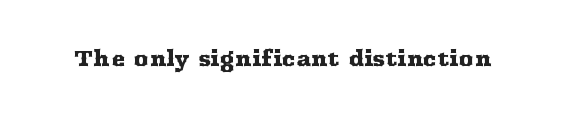
Every character sits straight up, as roman type does. The string is rendered with underlining switched off. Students, note that the glyphs here touch the page at normal intervals.
